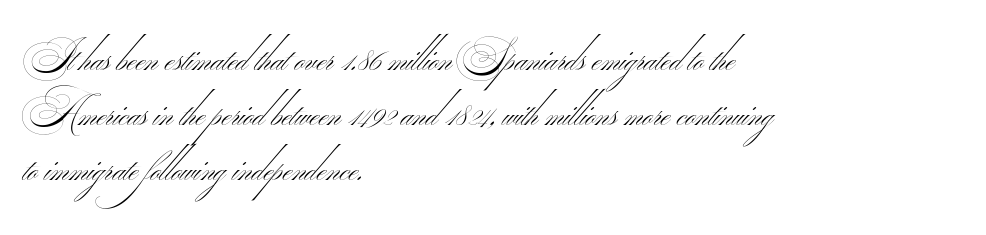
How would I describe the line gaps? Plain and ordinary. Left-aligned paragraph, ragged on the right. Stroke mass is kept to a normal reading level or below. Descender tails drop into unmarked territory. Observe the ordinary spacing: letters are neighbours, not strangers.
